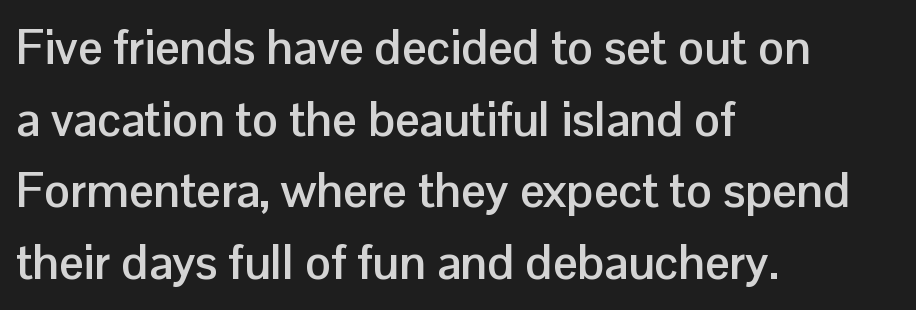
{"serif": "no", "italic": "no", "bold": "yes", "weight": "semibold", "width": "normal", "stroke_contrast": "low", "x_height": "medium", "monospaced": "no", "underline": "no", "align": "left", "line_spacing": "normal", "line_spacing_ratio": 1.49, "letter_spacing": "normal", "letter_spacing_em": 0.0, "glyph_px": 48}
